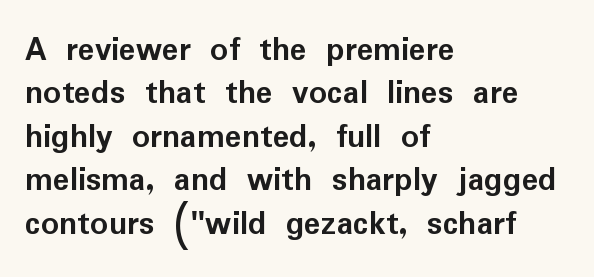
Q: Is the text bold? A: Yes.
Q: Is the text italic (slanted)? A: No, it is upright.
Q: Is the typeface a serif or a sans-serif typeface? A: Sans-serif.
Q: Is the text underlined? A: No.
Q: How is the paragraph aligned? A: Left-aligned.
Q: Is the spacing between letters normal or unusually wide? A: Normal.
Q: Width (condensed, normal, or wide)? A: Normal.
Q: Stroke contrast? A: Low.
Q: x-height? A: Medium.
Q: Monospaced? A: No.
